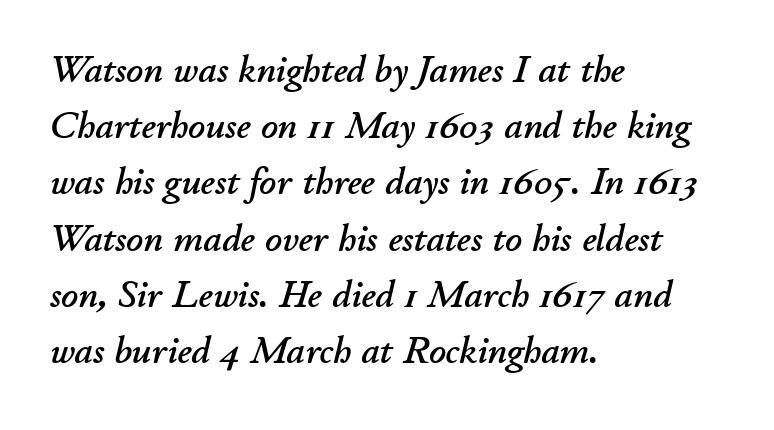
{"italic": "yes", "lean": "right", "slant_degrees": 11, "width": "normal", "stroke_contrast": "low", "x_height": "small", "monospaced": "no", "underline": "no", "align": "left", "line_spacing": "normal", "line_spacing_ratio": 1.52, "letter_spacing": "normal", "letter_spacing_em": 0.0, "glyph_px": 37}
